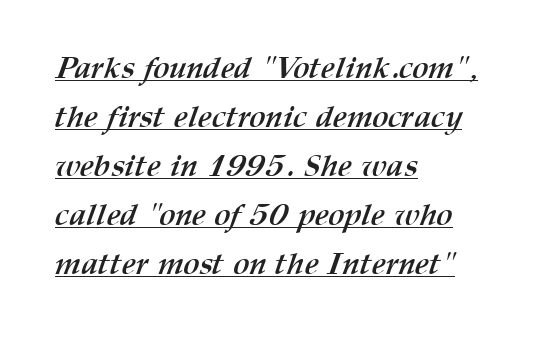
{"bold": "yes", "weight": "semibold", "width": "normal", "stroke_contrast": "medium", "x_height": "medium", "monospaced": "no", "underline": "yes", "align": "left", "line_spacing": "normal", "line_spacing_ratio": 1.58, "letter_spacing": "normal", "letter_spacing_em": 0.0, "glyph_px": 31}
